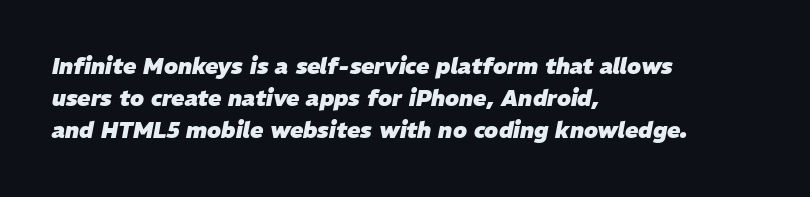
Q: Is the text bold? A: Yes.
Q: Is the text italic (slanted)? A: Yes, it leans right by about 11 degrees.
Q: Is the text underlined? A: No.
Q: How is the paragraph aligned? A: Left-aligned.
Q: Is the spacing between letters normal or unusually wide? A: Normal.
Q: Is the spacing between lines tight, normal or loose? A: Normal.
